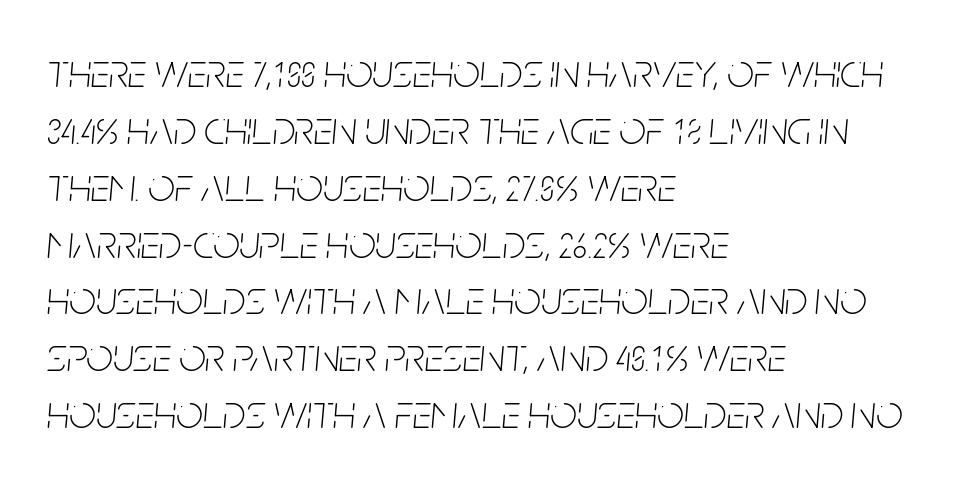
The image shows 47 px thin, condensed type, italic (leaning right); set left-aligned, line spacing 1.21x, normal letter spacing, not underlined; low stroke contrast and a large x-height.
